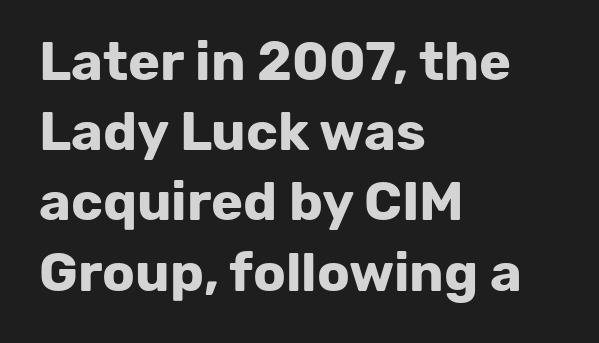
Q: Is the text bold? A: Yes.
Q: Is the text italic (slanted)? A: No, it is upright.
Q: Is the typeface a serif or a sans-serif typeface? A: Sans-serif.
Q: Is the text underlined? A: No.
Q: How is the paragraph aligned? A: Left-aligned.
Q: Is the spacing between letters normal or unusually wide? A: Normal.
Q: Is the spacing between lines tight, normal or loose? A: Normal.
Q: Width (condensed, normal, or wide)? A: Normal.
Q: Stroke contrast? A: Low.
Q: x-height? A: Medium.
Q: Monospaced? A: No.
